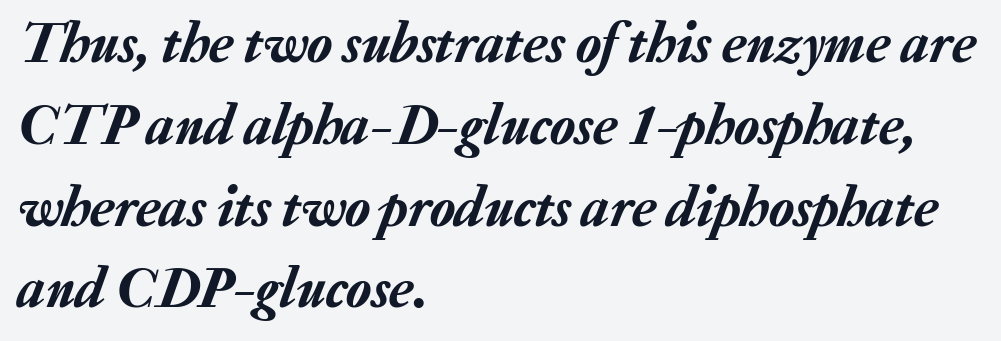
Each letter keeps its own natural width here, so spacing adapts to shape. The passage shown is not underscored anywhere. The typesetter chose a ragged-right arrangement here. The face used here is rendered with its standard letterfit. The block of text has a typical density, with ordinary space between rows. The axis of the letterforms is tilted away from vertical.
